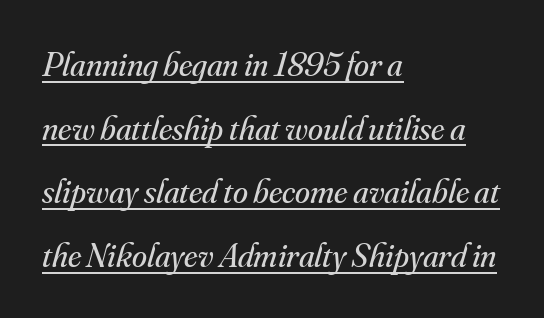
The letterforms sit at book weight or below. Visually the block forms a straight wall on the left and a jagged coastline on the right. Yep, those are serifs on the letters. These lines are rendered in a variable-pitch font. The passage shown is underscored from start to finish.
